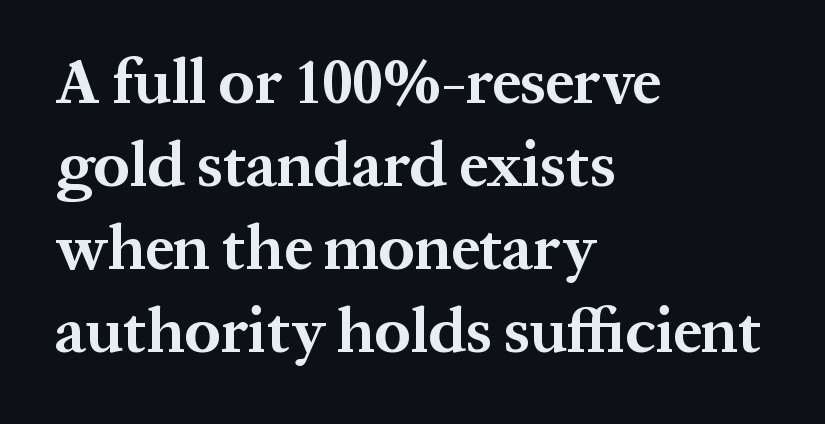
Q: Is the text bold? A: Yes.
Q: Is the text italic (slanted)? A: No, it is upright.
Q: Is the typeface a serif or a sans-serif typeface? A: Serif.
Q: Is the text underlined? A: No.
Q: How is the paragraph aligned? A: Left-aligned.
Q: Is the spacing between letters normal or unusually wide? A: Normal.
Q: Is the spacing between lines tight, normal or loose? A: Normal.
Q: Width (condensed, normal, or wide)? A: Normal.
Q: Stroke contrast? A: Medium.
Q: x-height? A: Medium.
Q: Monospaced? A: No.
